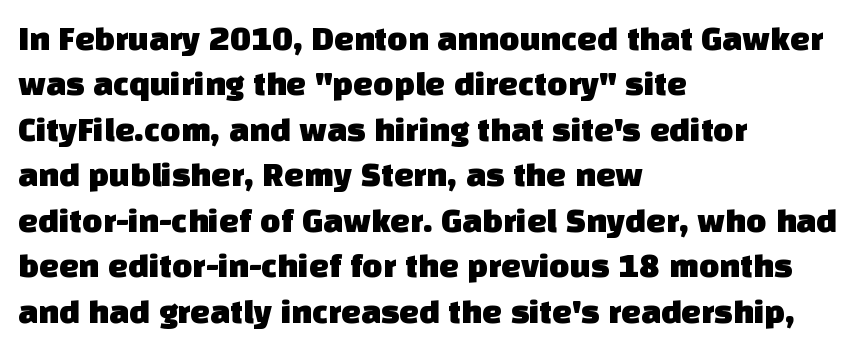
{"serif": "no", "width": "normal", "stroke_contrast": "low", "x_height": "large", "monospaced": "no", "underline": "no", "align": "left", "line_spacing": "normal", "line_spacing_ratio": 1.3, "letter_spacing": "normal", "letter_spacing_em": 0.0, "glyph_px": 35}
